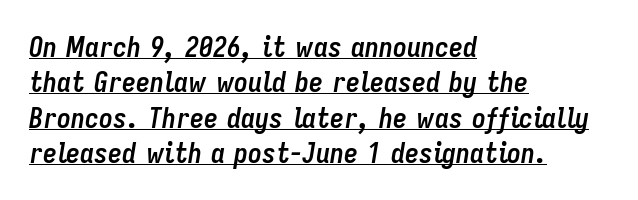
The image shows 28 px semibold, condensed type, italic (leaning right); set left-aligned, normal line spacing (1.26x), normal letter spacing, underlined; low stroke contrast and a medium x-height.
